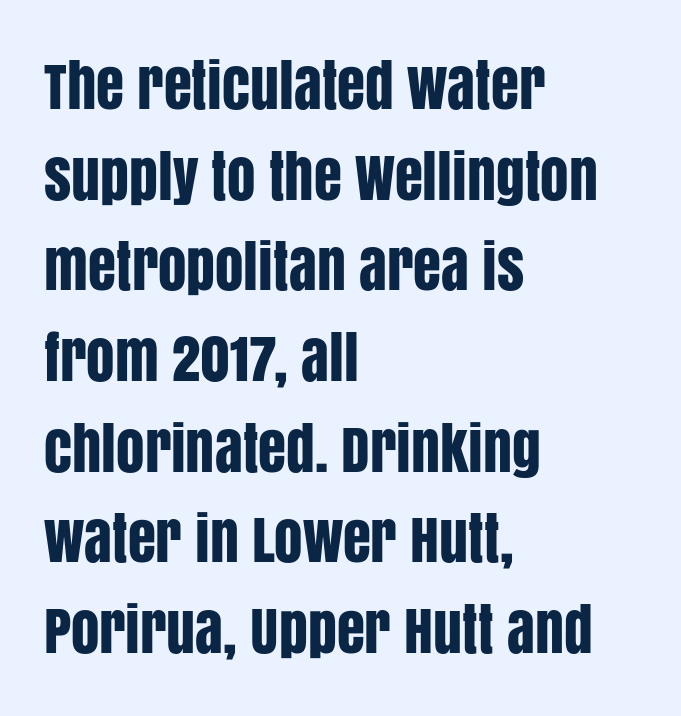
Q: Is the text italic (slanted)? A: No, it is upright.
Q: Is the typeface a serif or a sans-serif typeface? A: Sans-serif.
Q: Is the text underlined? A: No.
Q: How is the paragraph aligned? A: Left-aligned.
Q: Is the spacing between letters normal or unusually wide? A: Normal.
Q: Is the spacing between lines tight, normal or loose? A: Normal.
Q: Width (condensed, normal, or wide)? A: Condensed.
Q: Stroke contrast? A: Low.
Q: x-height? A: Large.
Q: Monospaced? A: No.
